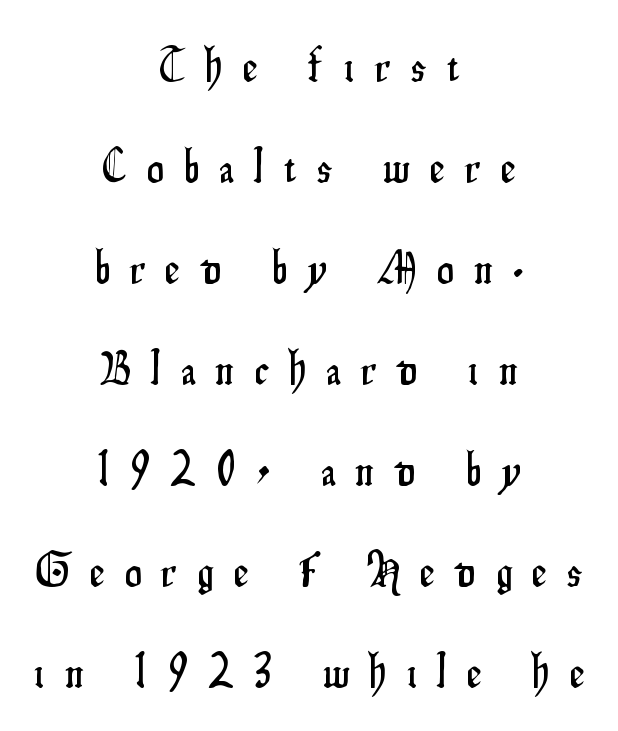
The image shows 47 px condensed sans-serif type, upright; set centered, loose line spacing (2.15x), unusually wide letter spacing (+0.44 em), not underlined; low stroke contrast and a small x-height.
